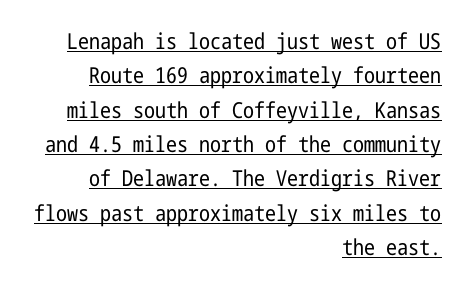
Does the leading feel generous? No, just average. Characters follow at the spacing the type designer built in. Visually the block forms a straight wall on the right and a jagged coastline on the left. The lettering stays uniformly vertical, giving the passage a roman look. The strokes carry an ordinary text weight at most.
